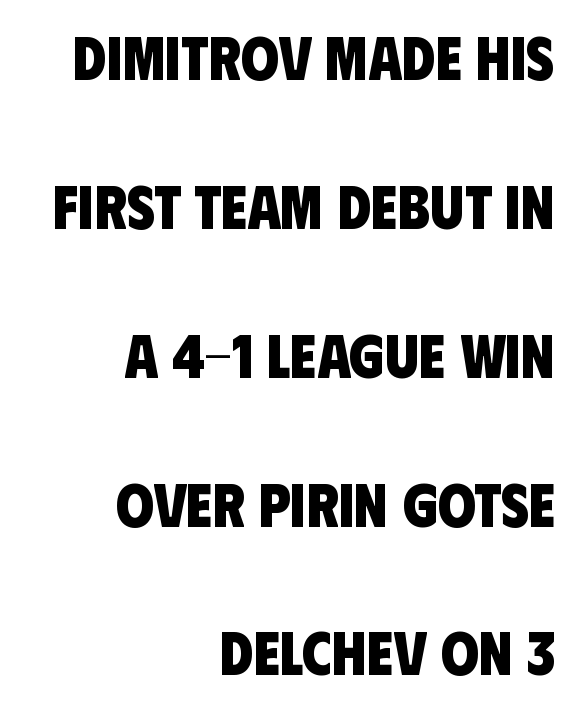
Q: Is the text bold? A: Yes.
Q: Is the typeface a serif or a sans-serif typeface? A: Sans-serif.
Q: Is the text underlined? A: No.
Q: How is the paragraph aligned? A: Right-aligned.
Q: Is the spacing between letters normal or unusually wide? A: Normal.
Q: Is the spacing between lines tight, normal or loose? A: Loose.
Q: Width (condensed, normal, or wide)? A: Condensed.
Q: Stroke contrast? A: Low.
Q: x-height? A: Large.
Q: Monospaced? A: No.
